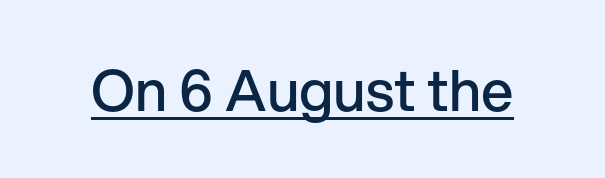
Q: Is the text bold? A: Semi-bold.
Q: Is the text italic (slanted)? A: No, it is upright.
Q: Is the typeface a serif or a sans-serif typeface? A: Sans-serif.
Q: Is the text underlined? A: Yes.
Q: Is the spacing between letters normal or unusually wide? A: Normal.
Q: Width (condensed, normal, or wide)? A: Normal.
Q: Stroke contrast? A: Low.
Q: x-height? A: Medium.
Q: Monospaced? A: No.
